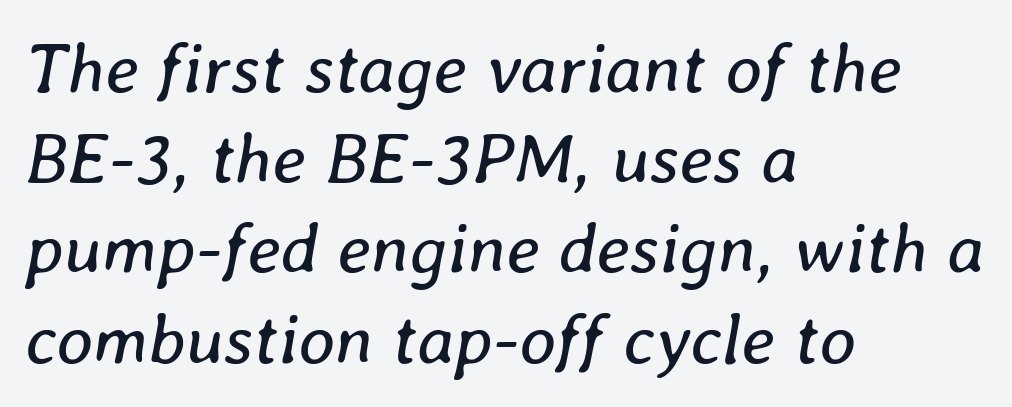
Q: Is the text bold? A: No.
Q: Is the text italic (slanted)? A: Yes, it leans right by about 8 degrees.
Q: Is the text underlined? A: No.
Q: How is the paragraph aligned? A: Left-aligned.
Q: Is the spacing between letters normal or unusually wide? A: Normal.
Q: Is the spacing between lines tight, normal or loose? A: Normal.
Q: Width (condensed, normal, or wide)? A: Normal.
Q: Stroke contrast? A: Low.
Q: x-height? A: Medium.
Q: Monospaced? A: No.
